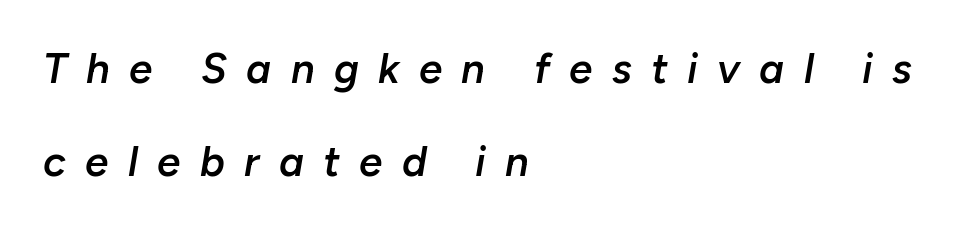
Q: Is the text bold? A: Semi-bold.
Q: Is the text italic (slanted)? A: Yes, it leans right by about 10 degrees.
Q: Is the text underlined? A: No.
Q: How is the paragraph aligned? A: Left-aligned.
Q: Is the spacing between letters normal or unusually wide? A: Unusually wide.
Q: Is the spacing between lines tight, normal or loose? A: Loose.
Q: Width (condensed, normal, or wide)? A: Normal.
Q: Stroke contrast? A: Low.
Q: x-height? A: Medium.
Q: Monospaced? A: No.
